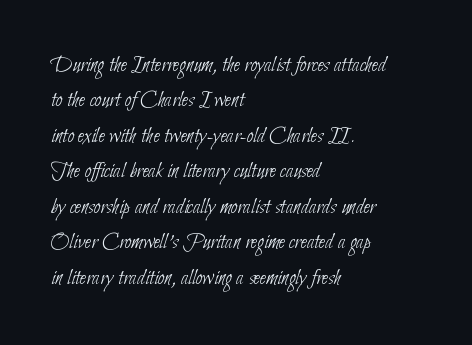
Every row of glyphs begins at an identical x-position on the left. What stands out about the letter spacing? Nothing — it is the standard amount. Regarding leading, the lines here are spaced in the standard way. Weight: in the light-to-regular range. The space directly below the letters is spotless.
